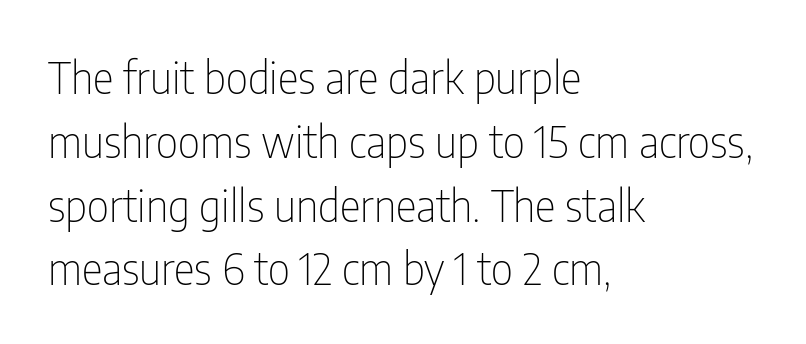
{"serif": "no", "italic": "no", "bold": "no", "weight": "thin", "width": "condensed", "stroke_contrast": "low", "x_height": "medium", "monospaced": "no", "underline": "no", "align": "left", "line_spacing": "normal", "line_spacing_ratio": 1.45, "letter_spacing": "normal", "letter_spacing_em": 0.0, "glyph_px": 44}
